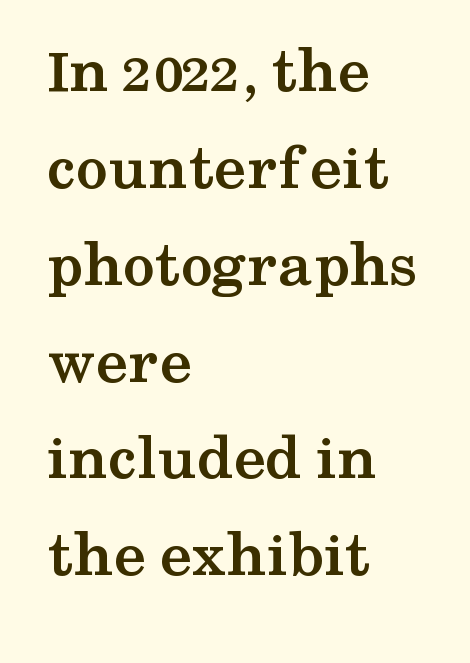
A clean baseline with only descenders dipping below it. A classic flush-left, rag-right setting is used for this passage. This rendering employs a face with finishing strokes, i.e., a serif. On the weight axis this lands at bold, roughly 700. What's the leading like? Ordinary, nothing unusual. Here the designer chose a conventional face with non-uniform glyph widths.
